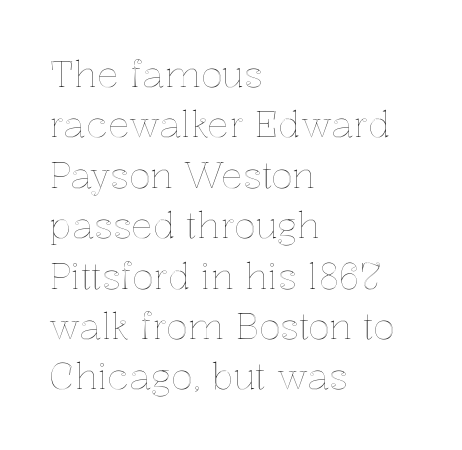
{"italic": "no", "width": "normal", "x_height": "medium", "monospaced": "no", "underline": "no", "align": "left", "line_spacing": "normal", "line_spacing_ratio": 1.4, "letter_spacing": "normal", "letter_spacing_em": 0.0, "glyph_px": 36}
